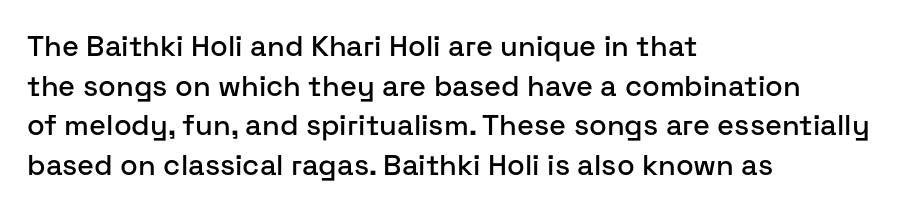
{"serif": "no", "italic": "no", "width": "normal", "stroke_contrast": "low", "x_height": "medium", "monospaced": "no", "underline": "no", "align": "left", "line_spacing": "normal", "line_spacing_ratio": 1.37, "letter_spacing": "normal", "letter_spacing_em": 0.0, "glyph_px": 29}
